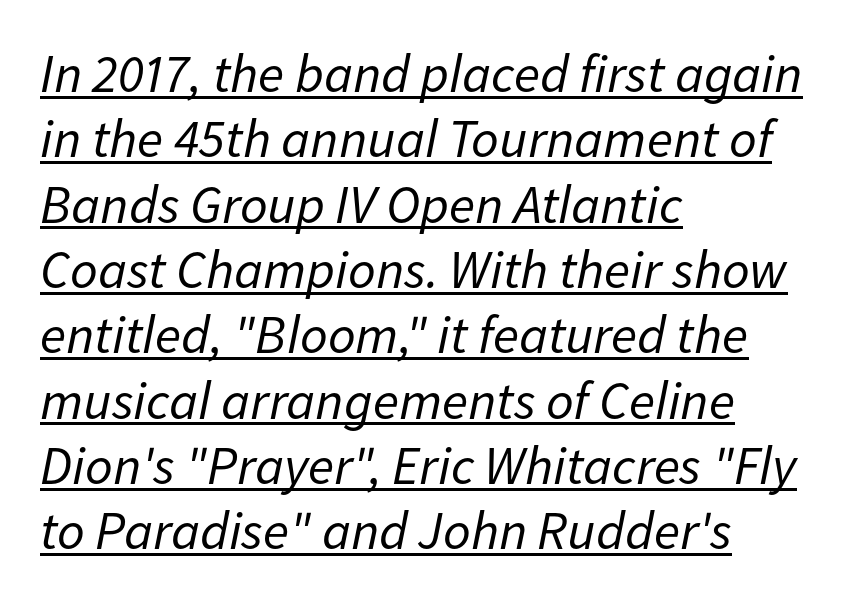
Q: Is the text bold? A: No.
Q: Is the text italic (slanted)? A: Yes, it leans right by about 11 degrees.
Q: Is the text underlined? A: Yes.
Q: How is the paragraph aligned? A: Left-aligned.
Q: Is the spacing between letters normal or unusually wide? A: Normal.
Q: Width (condensed, normal, or wide)? A: Normal.
Q: Stroke contrast? A: Low.
Q: x-height? A: Medium.
Q: Monospaced? A: No.
